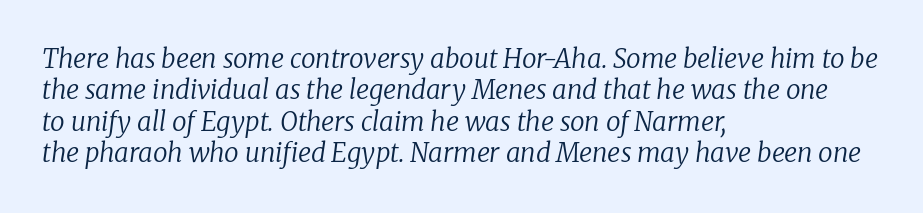
{"italic": "yes", "lean": "right", "slant_degrees": 8, "bold": "no", "underline": "no", "align": "left", "line_spacing_ratio": 1.21, "letter_spacing": "normal", "letter_spacing_em": 0.0, "glyph_px": 26}
